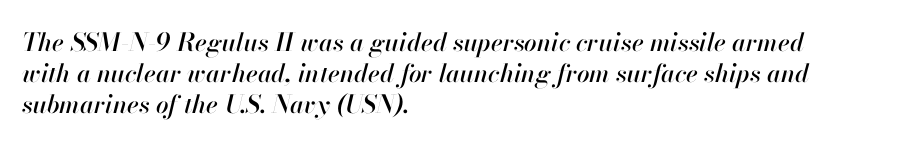
Here the glyphs are tracked normally, forming tight word shapes. Rows of type keep a routine distance in the vertical direction. Left-aligned paragraph, ragged on the right. This sample uses an oblique cut, with every glyph tilted off the vertical.
